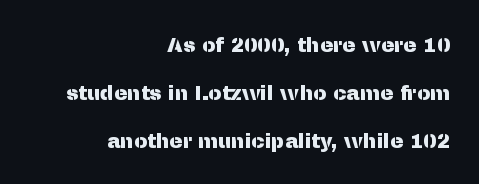
The image shows 20 px text type, upright; set right-aligned, loose line spacing (2.4x), normal letter spacing, not underlined.
